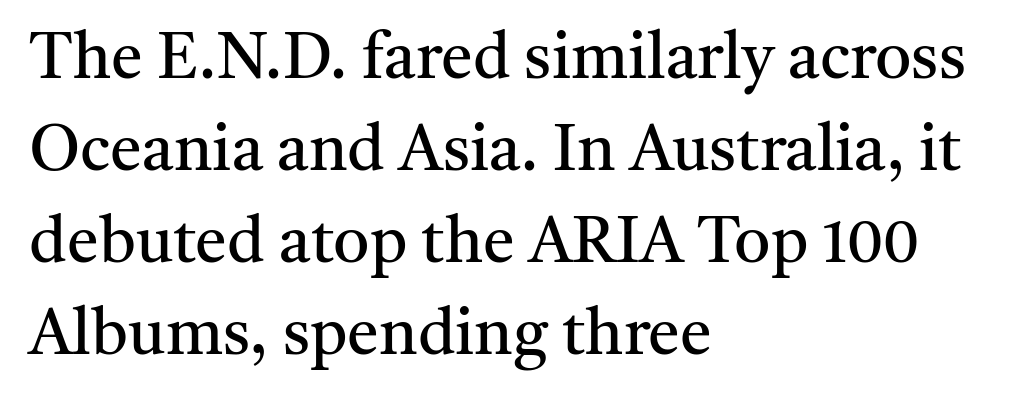
{"serif": "yes", "italic": "no", "bold": "no", "weight": "regular", "width": "normal", "stroke_contrast": "medium", "x_height": "medium", "monospaced": "no", "underline": "no", "align": "left", "line_spacing": "normal", "line_spacing_ratio": 1.44, "letter_spacing": "normal", "letter_spacing_em": 0.0, "glyph_px": 64}
